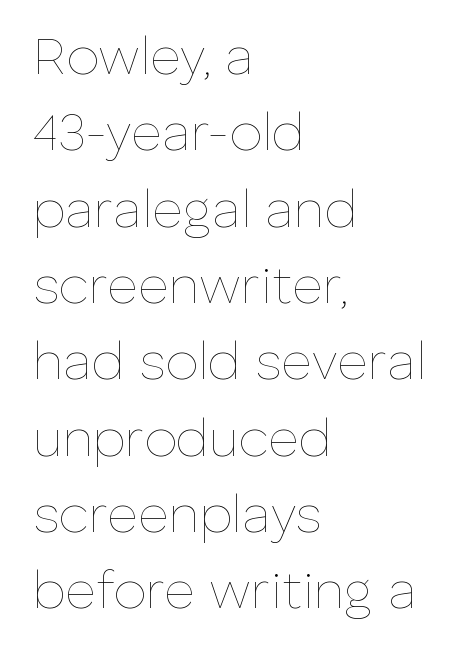
Is the stroke heavy? The answer is a plain regular-or-lighter. The typesetter chose a ragged-right arrangement here. Successive baselines arrive at the customary interval. Posture: vertical.
